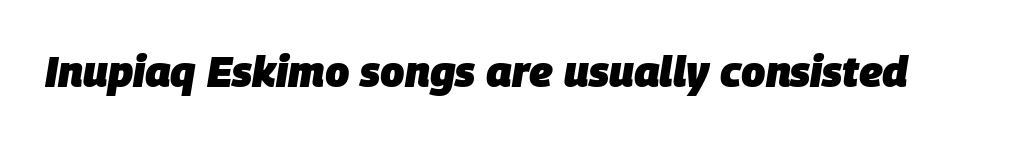
The image shows 43 px heavy type, italic (leaning right); set normal letter spacing, not underlined; low stroke contrast and a large x-height.
